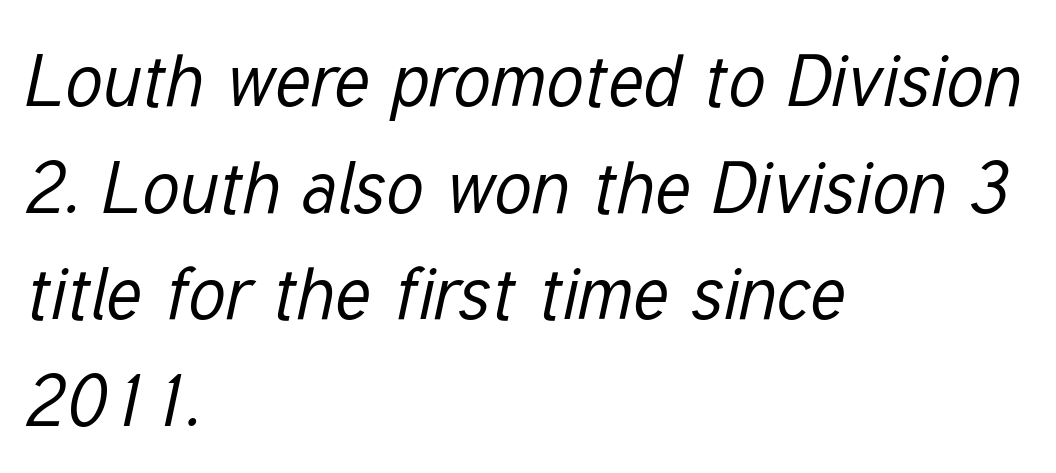
{"italic": "yes", "lean": "right", "slant_degrees": 12, "bold": "no", "weight": "regular", "width": "condensed", "stroke_contrast": "low", "x_height": "medium", "monospaced": "no", "underline": "no", "align": "left", "line_spacing": "normal", "line_spacing_ratio": 1.46, "letter_spacing": "normal", "letter_spacing_em": 0.0, "glyph_px": 73}
